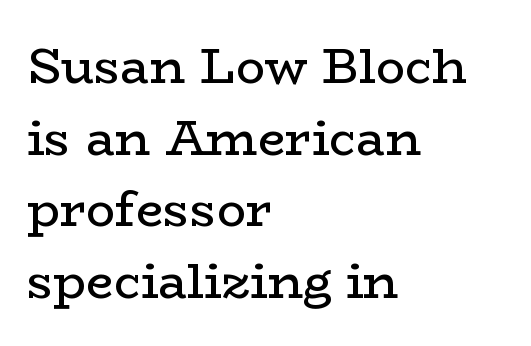
The image shows 49 px regular-weight, wide serif type, upright; set left-aligned, normal line spacing (1.46x), normal letter spacing, not underlined; low stroke contrast and a medium x-height.
